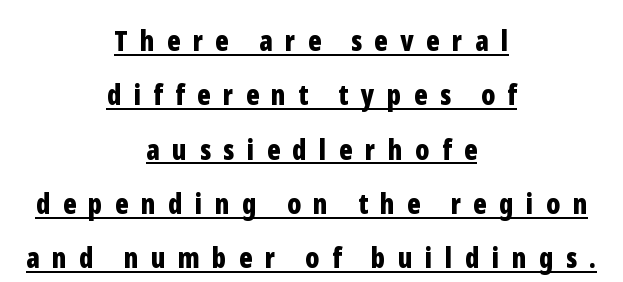
Q: Is the text bold? A: Yes.
Q: Is the text italic (slanted)? A: No, it is upright.
Q: Is the typeface a serif or a sans-serif typeface? A: Sans-serif.
Q: Is the text underlined? A: Yes.
Q: How is the paragraph aligned? A: Centered.
Q: Is the spacing between letters normal or unusually wide? A: Unusually wide.
Q: Is the spacing between lines tight, normal or loose? A: Loose.
Q: Width (condensed, normal, or wide)? A: Condensed.
Q: Stroke contrast? A: Low.
Q: x-height? A: Medium.
Q: Monospaced? A: No.
